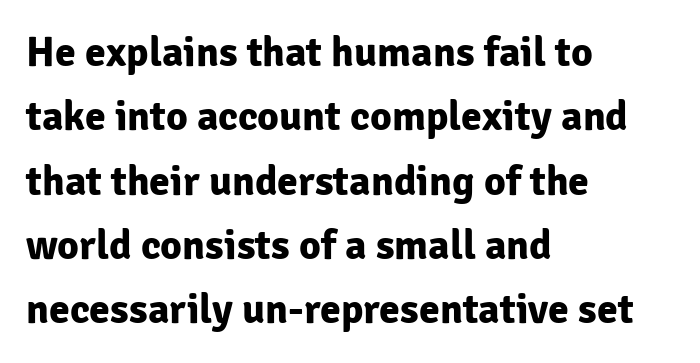
{"serif": "no", "italic": "no", "bold": "yes", "weight": "bold", "width": "normal", "stroke_contrast": "low", "x_height": "medium", "monospaced": "no", "underline": "no", "align": "left", "line_spacing": "normal", "line_spacing_ratio": 1.53, "letter_spacing": "normal", "letter_spacing_em": 0.0, "glyph_px": 42}
